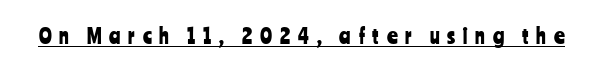
The image shows 21 px text type, upright; set unusually wide letter spacing (+0.37 em), underlined.
